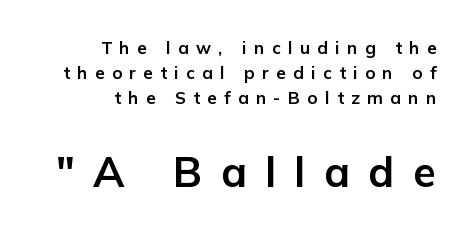
{"serif": "no", "italic": "no", "bold": "yes", "weight": "bold", "width": "normal", "stroke_contrast": "low", "x_height": "medium", "monospaced": "no", "underline": "no", "align": "right", "line_spacing": "normal", "line_spacing_ratio": 1.46, "letter_spacing": "wide", "letter_spacing_em": 0.44, "larger_block": "second", "size_ratio": 2.47, "glyph_px": 42}
